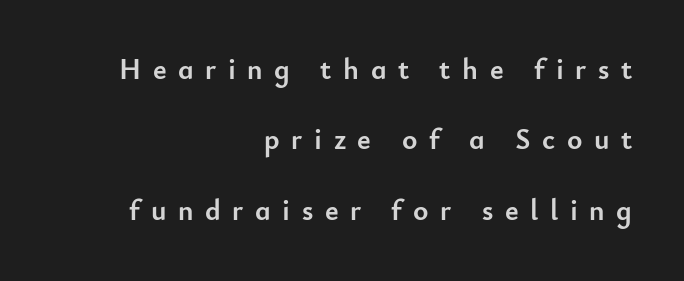
The image shows 29 px semibold sans-serif type, upright; set right-aligned, loose line spacing (2.43x), unusually wide letter spacing (+0.4 em), not underlined; low stroke contrast and a small x-height.
